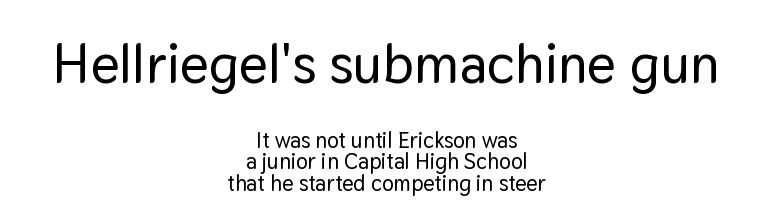
Q: Is the text italic (slanted)? A: No, it is upright.
Q: Is the typeface a serif or a sans-serif typeface? A: Sans-serif.
Q: Is the text underlined? A: No.
Q: How is the paragraph aligned? A: Centered.
Q: Is the spacing between letters normal or unusually wide? A: Normal.
Q: Is the spacing between lines tight, normal or loose? A: Tight.
Q: Which block of text is set in a larger size, the first (top) or the second (bottom)? A: The first (top) one.
Q: Width (condensed, normal, or wide)? A: Normal.
Q: Stroke contrast? A: Low.
Q: x-height? A: Medium.
Q: Monospaced? A: No.
